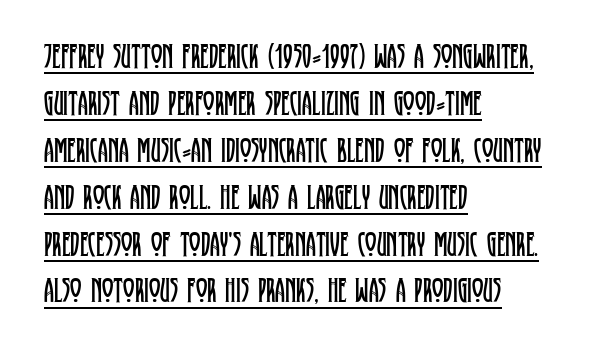
The rendering uses the underline text-decoration. This is serif lettering, the kind often seen in printed books. If you drew a ruler down the left edge, every line would touch it. Stroke thickness stays within the range of a standard reading face or lighter. Character widths vary here, with narrow letters taking less room than wide ones.
